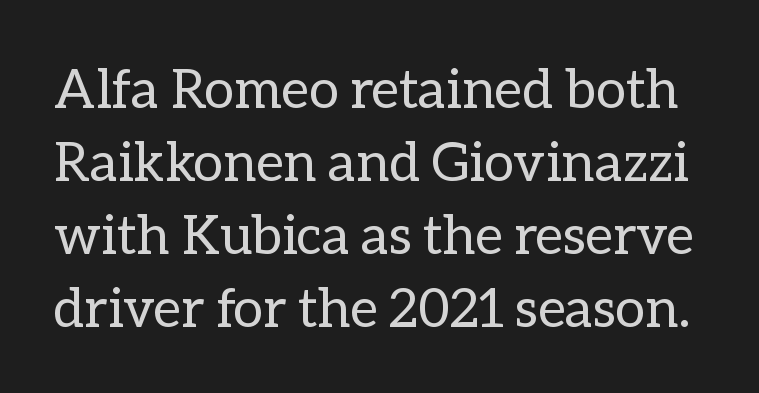
Q: Is the text bold? A: No.
Q: Is the text italic (slanted)? A: No, it is upright.
Q: Is the text underlined? A: No.
Q: Is the spacing between letters normal or unusually wide? A: Normal.
Q: Is the spacing between lines tight, normal or loose? A: Normal.
Q: Width (condensed, normal, or wide)? A: Normal.
Q: Stroke contrast? A: Low.
Q: x-height? A: Medium.
Q: Monospaced? A: No.
